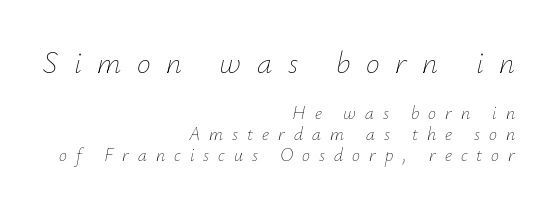
{"italic": "yes", "lean": "right", "slant_degrees": 12, "bold": "no", "weight": "thin", "width": "normal", "stroke_contrast": "low", "x_height": "small", "monospaced": "no", "underline": "no", "align": "right", "line_spacing": "tight", "line_spacing_ratio": 1.15, "letter_spacing": "wide", "letter_spacing_em": 0.5, "larger_block": "first", "size_ratio": 1.72, "glyph_px": 31}
